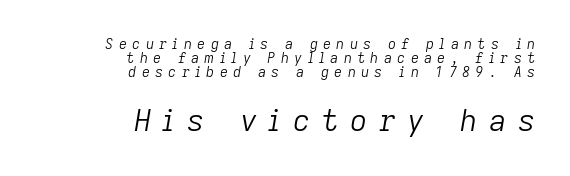
{"italic": "yes", "lean": "right", "slant_degrees": 9, "bold": "no", "weight": "light", "width": "normal", "stroke_contrast": "low", "x_height": "medium", "monospaced": "no", "underline": "no", "align": "right", "line_spacing": "tight", "line_spacing_ratio": 1.01, "letter_spacing": "wide", "letter_spacing_em": 0.38, "larger_block": "second", "size_ratio": 2.14, "glyph_px": 30}
